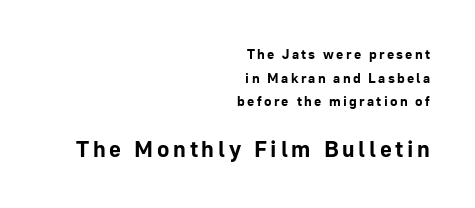
The image shows 23 px bold type, upright; set right-aligned, normal line spacing (1.68x), not underlined; the second (bottom) block is 1.64x larger.
